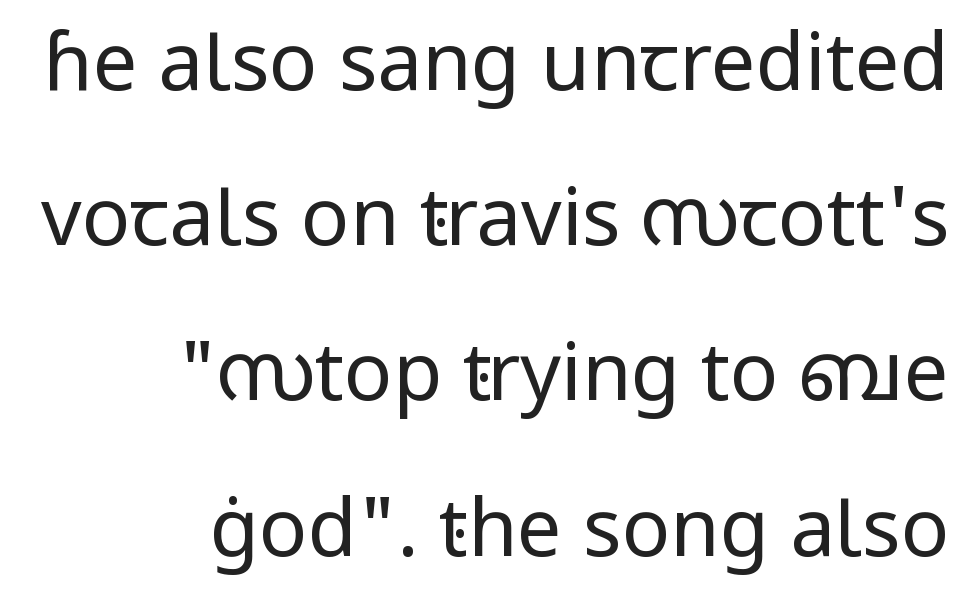
{"serif": "no", "italic": "no", "bold": "no", "weight": "regular", "width": "normal", "stroke_contrast": "low", "x_height": "medium", "monospaced": "no", "underline": "no", "align": "right", "line_spacing": "loose", "line_spacing_ratio": 1.94, "letter_spacing": "normal", "letter_spacing_em": 0.0, "glyph_px": 80}
